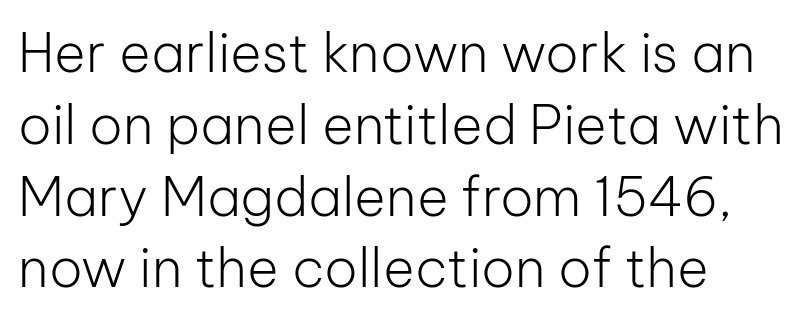
Q: Is the text bold? A: No.
Q: Is the text italic (slanted)? A: No, it is upright.
Q: Is the typeface a serif or a sans-serif typeface? A: Sans-serif.
Q: Is the text underlined? A: No.
Q: How is the paragraph aligned? A: Left-aligned.
Q: Is the spacing between letters normal or unusually wide? A: Normal.
Q: Is the spacing between lines tight, normal or loose? A: Normal.
Q: Width (condensed, normal, or wide)? A: Normal.
Q: Stroke contrast? A: Low.
Q: x-height? A: Medium.
Q: Monospaced? A: No.
